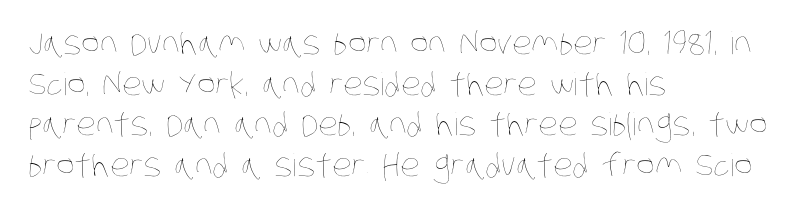
Q: Is the text bold? A: No.
Q: Is the text underlined? A: No.
Q: How is the paragraph aligned? A: Left-aligned.
Q: Is the spacing between letters normal or unusually wide? A: Normal.
Q: Is the spacing between lines tight, normal or loose? A: Normal.
Q: Width (condensed, normal, or wide)? A: Condensed.
Q: Stroke contrast? A: Low.
Q: x-height? A: Large.
Q: Monospaced? A: No.
